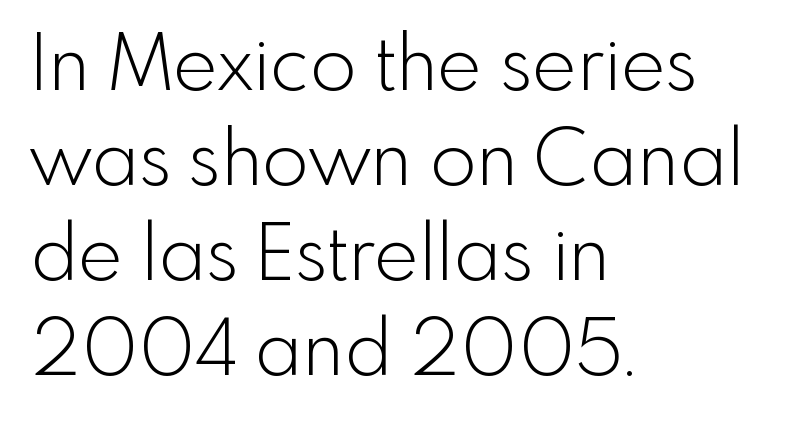
{"serif": "no", "italic": "no", "bold": "no", "weight": "light", "width": "normal", "x_height": "small", "monospaced": "no", "underline": "no", "align": "left", "line_spacing": "normal", "line_spacing_ratio": 1.25, "letter_spacing": "normal", "letter_spacing_em": 0.0, "glyph_px": 76}
